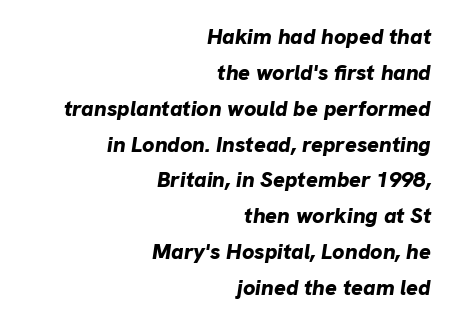
Each word holds together tightly as a unit, with standard inter-letter gaps. Line endings align vertically; line beginnings do not. These lines sit exactly where default settings would place them. Unmarked baselines from the first word to the last. The passage shown is emphatically bold. Every character sits at an angle, as italics do.
